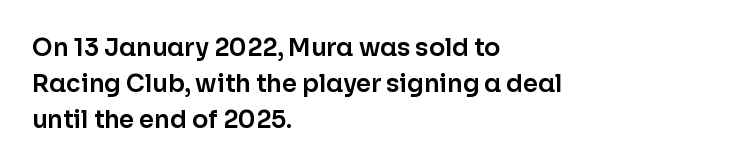
{"italic": "no", "underline": "no", "align": "left", "line_spacing": "normal", "line_spacing_ratio": 1.49, "letter_spacing": "normal", "letter_spacing_em": 0.0, "glyph_px": 24}
